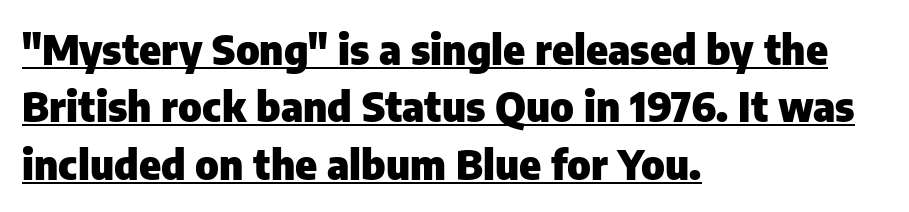
Every row of glyphs begins at an identical x-position on the left. Normally led — the rows are evenly, conventionally spaced. Here the designer chose a conventional face with non-uniform glyph widths. Chunky letters — that's bold for sure. This rendering features underlined lettering. Is the letter spacing exaggerated? No — it looks like the ordinary default.
